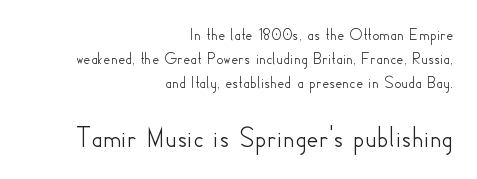
{"serif": "no", "italic": "no", "width": "normal", "stroke_contrast": "low", "x_height": "small", "monospaced": "no", "underline": "no", "align": "right", "line_spacing": "normal", "line_spacing_ratio": 1.42, "letter_spacing": "normal", "letter_spacing_em": 0.0, "larger_block": "second", "size_ratio": 1.71, "glyph_px": 29}
